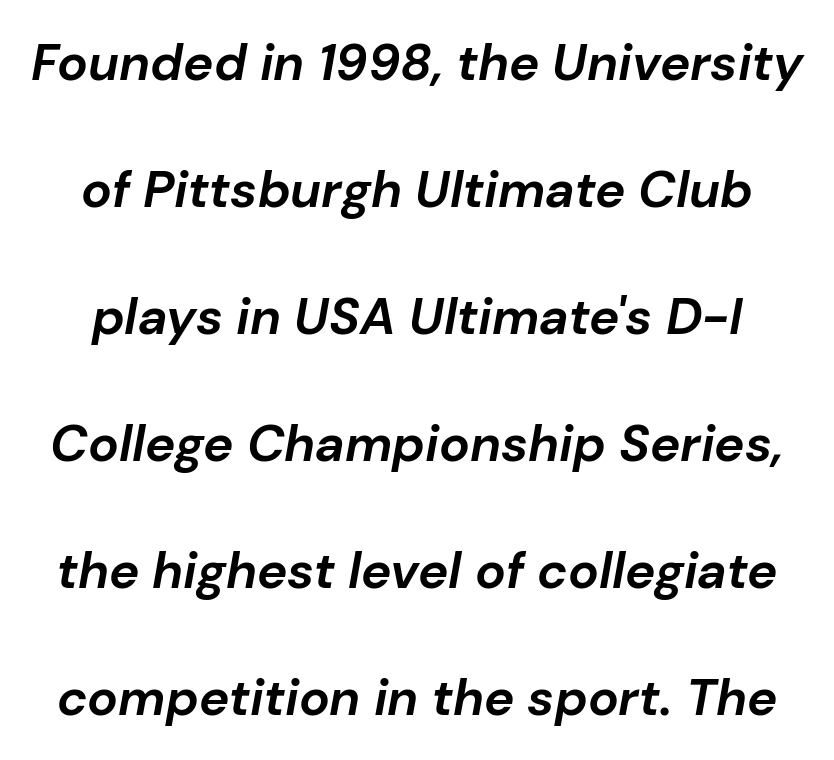
Q: Is the text bold? A: Yes.
Q: Is the text italic (slanted)? A: Yes, it leans right by about 10 degrees.
Q: Is the text underlined? A: No.
Q: Is the spacing between letters normal or unusually wide? A: Normal.
Q: Is the spacing between lines tight, normal or loose? A: Loose.
Q: Width (condensed, normal, or wide)? A: Normal.
Q: Stroke contrast? A: Low.
Q: x-height? A: Medium.
Q: Monospaced? A: No.
